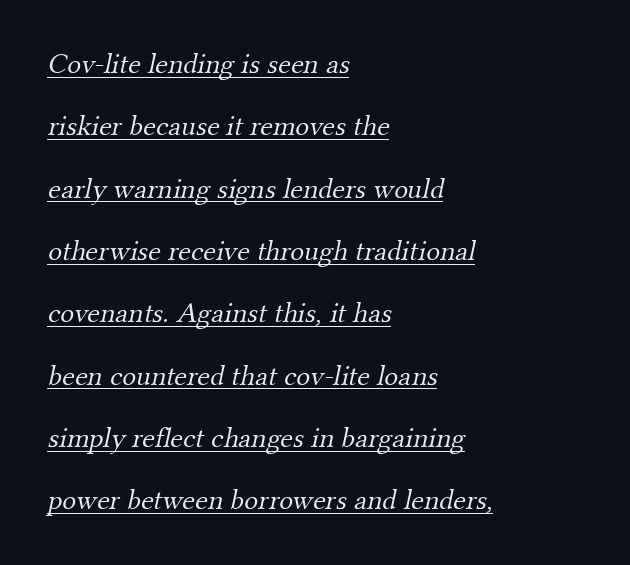
{"serif": "yes", "bold": "no", "weight": "light", "width": "normal", "stroke_contrast": "medium", "x_height": "small", "monospaced": "no", "underline": "yes", "align": "left", "line_spacing": "loose", "line_spacing_ratio": 2.15, "letter_spacing": "normal", "letter_spacing_em": 0.0, "glyph_px": 29}
